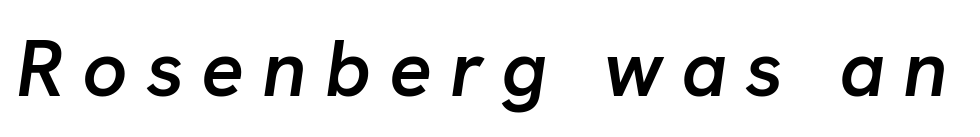
The image shows 80 px semibold type, italic (leaning right); set unusually wide letter spacing (+0.22 em), not underlined; low stroke contrast and a medium x-height.
